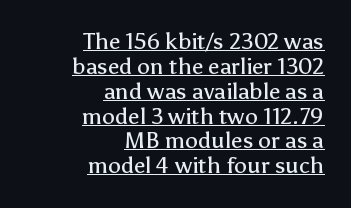
Posture: upright roman. Inter-character spacing is left at the font's built-in metrics. These lines stack with their right ends in a neat column. Vertical spacing — tight.
